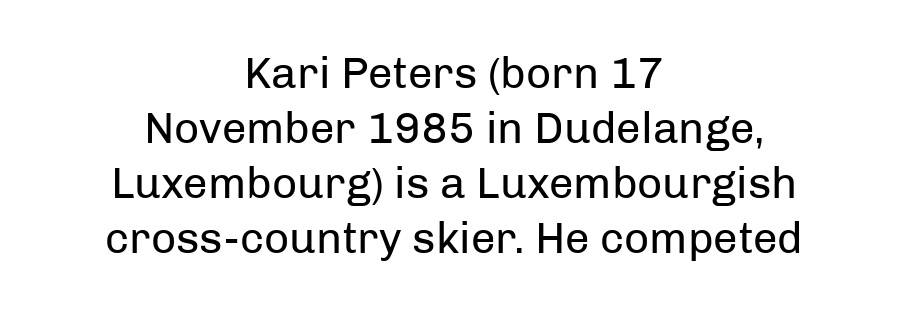
{"serif": "no", "italic": "no", "bold": "no", "weight": "regular", "width": "normal", "stroke_contrast": "low", "x_height": "medium", "monospaced": "no", "underline": "no", "align": "center", "line_spacing": "normal", "line_spacing_ratio": 1.25, "letter_spacing": "normal", "letter_spacing_em": 0.0, "glyph_px": 44}
